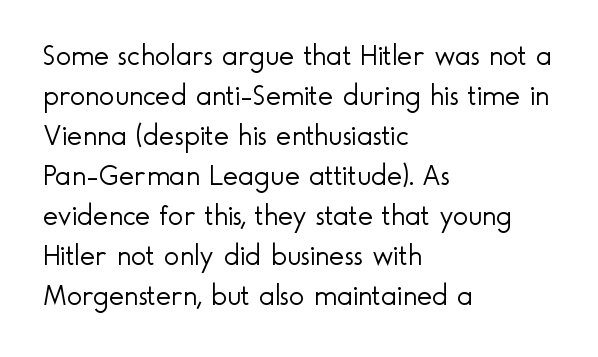
Q: Is the text bold? A: No.
Q: Is the text italic (slanted)? A: No, it is upright.
Q: Is the typeface a serif or a sans-serif typeface? A: Sans-serif.
Q: Is the text underlined? A: No.
Q: How is the paragraph aligned? A: Left-aligned.
Q: Is the spacing between letters normal or unusually wide? A: Normal.
Q: Is the spacing between lines tight, normal or loose? A: Normal.
Q: Width (condensed, normal, or wide)? A: Normal.
Q: x-height? A: Small.
Q: Monospaced? A: No.
